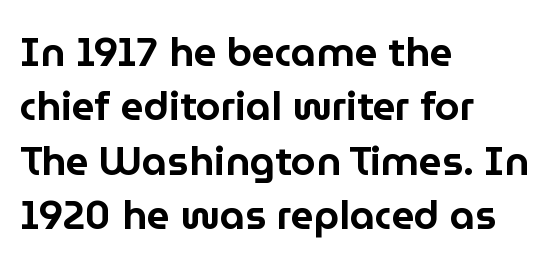
Q: Is the text italic (slanted)? A: No, it is upright.
Q: Is the typeface a serif or a sans-serif typeface? A: Sans-serif.
Q: Is the text underlined? A: No.
Q: How is the paragraph aligned? A: Left-aligned.
Q: Is the spacing between letters normal or unusually wide? A: Normal.
Q: Is the spacing between lines tight, normal or loose? A: Normal.
Q: Width (condensed, normal, or wide)? A: Normal.
Q: Stroke contrast? A: Low.
Q: x-height? A: Medium.
Q: Monospaced? A: No.
